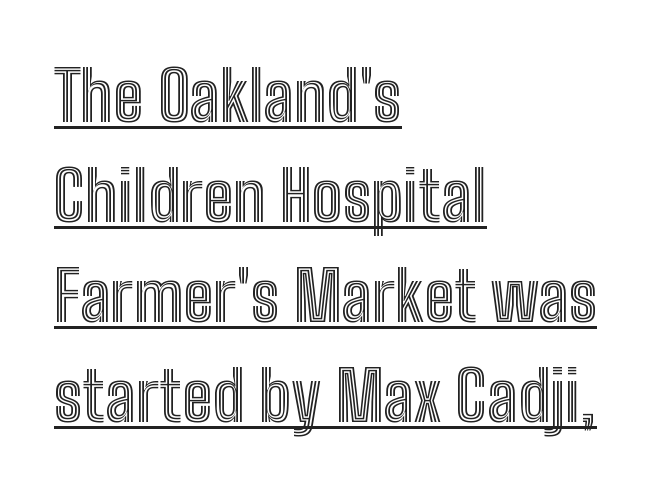
The image shows 69 px condensed type, upright; set left-aligned, normal line spacing (1.45x), normal letter spacing, underlined; a medium x-height.
